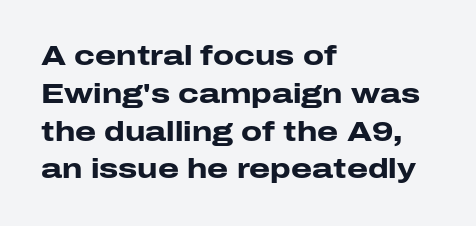
{"italic": "no", "bold": "yes", "underline": "no", "align": "left", "line_spacing": "normal", "line_spacing_ratio": 1.4, "letter_spacing": "normal", "letter_spacing_em": 0.0, "glyph_px": 27}
